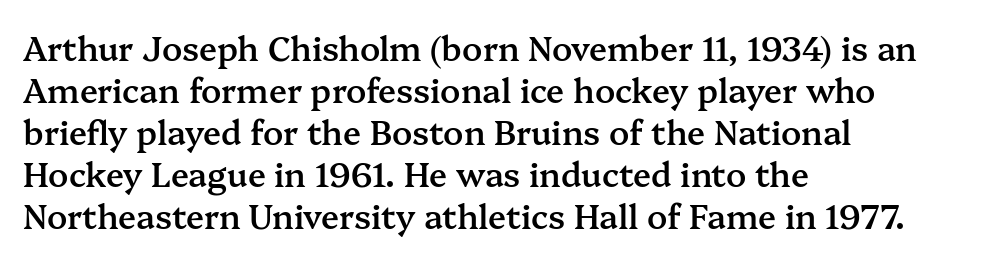
{"serif": "yes", "italic": "no", "bold": "semi", "weight": "semibold", "width": "normal", "stroke_contrast": "medium", "x_height": "medium", "monospaced": "no", "underline": "no", "align": "left", "line_spacing": "normal", "line_spacing_ratio": 1.27, "letter_spacing": "normal", "letter_spacing_em": 0.0, "glyph_px": 33}
